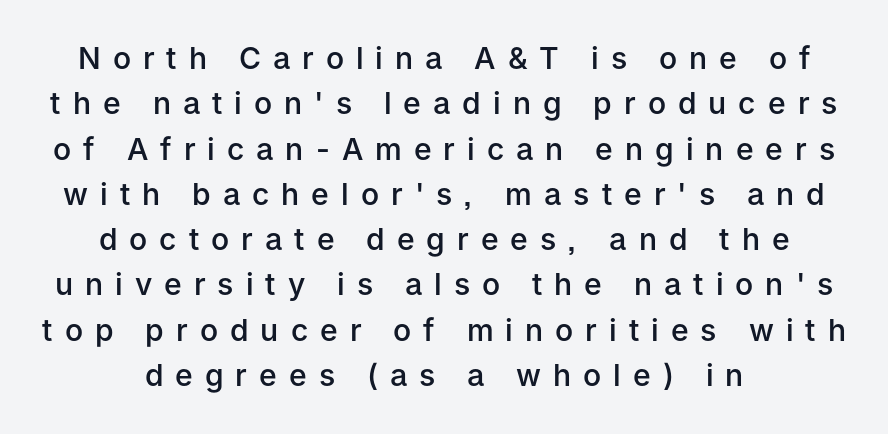
{"serif": "no", "italic": "no", "bold": "semi", "weight": "semibold", "width": "normal", "stroke_contrast": "low", "x_height": "medium", "monospaced": "no", "underline": "no", "line_spacing": "normal", "line_spacing_ratio": 1.51, "letter_spacing": "wide", "letter_spacing_em": 0.4, "glyph_px": 30}
